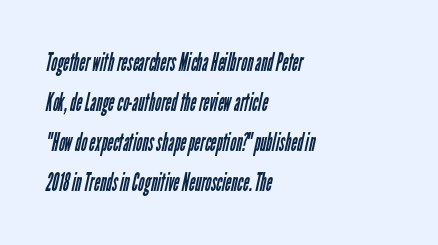
{"bold": "no", "underline": "no", "align": "left", "line_spacing": "normal", "line_spacing_ratio": 1.54, "letter_spacing": "normal", "letter_spacing_em": 0.0, "glyph_px": 26}
